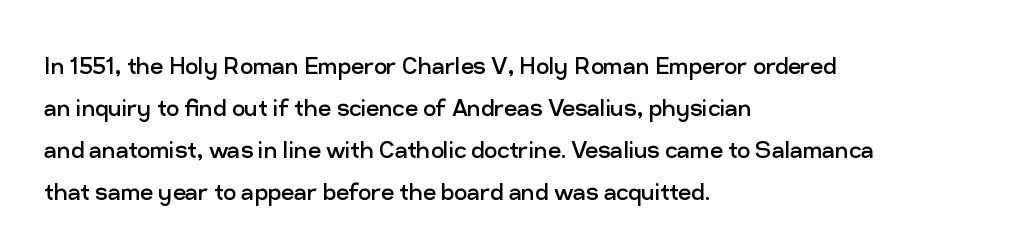
The image shows 29 px regular-weight sans-serif type, upright; set left-aligned, normal line spacing (1.45x), normal letter spacing, not underlined; low stroke contrast and a medium x-height.
